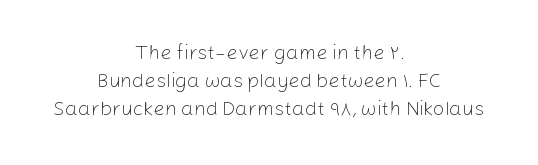
The image shows 20 px text type, upright; set centered, normal line spacing (1.41x), normal letter spacing, not underlined.
